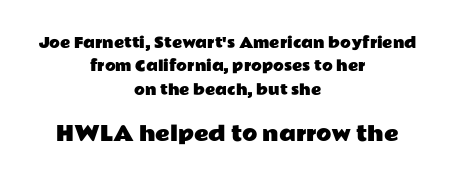
{"italic": "no", "underline": "no", "align": "center", "line_spacing": "normal", "line_spacing_ratio": 1.67, "letter_spacing": "normal", "letter_spacing_em": 0.0, "larger_block": "second", "size_ratio": 1.43, "glyph_px": 20}
